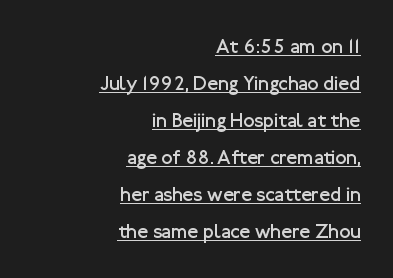
{"italic": "no", "bold": "no", "underline": "yes", "align": "right", "line_spacing_ratio": 1.85, "letter_spacing": "normal", "letter_spacing_em": 0.0, "glyph_px": 20}
